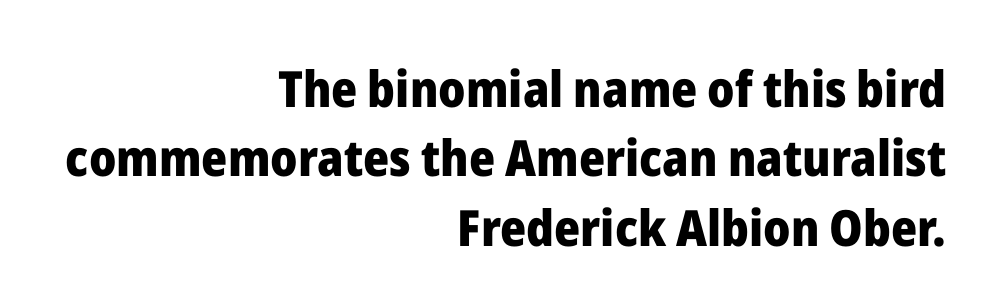
Q: Is the text bold? A: Yes.
Q: Is the text italic (slanted)? A: No, it is upright.
Q: Is the typeface a serif or a sans-serif typeface? A: Sans-serif.
Q: Is the text underlined? A: No.
Q: How is the paragraph aligned? A: Right-aligned.
Q: Is the spacing between letters normal or unusually wide? A: Normal.
Q: Is the spacing between lines tight, normal or loose? A: Normal.
Q: Width (condensed, normal, or wide)? A: Normal.
Q: Stroke contrast? A: Low.
Q: x-height? A: Medium.
Q: Monospaced? A: No.
